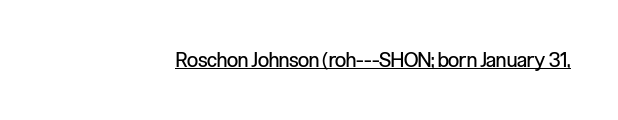
The image shows 20 px text type, upright; set normal letter spacing, underlined.
